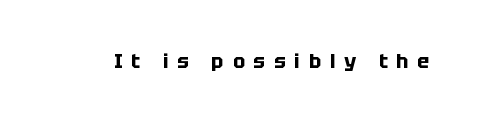
The image shows 20 px bold type, upright; set unusually wide letter spacing (+0.44 em), not underlined.
